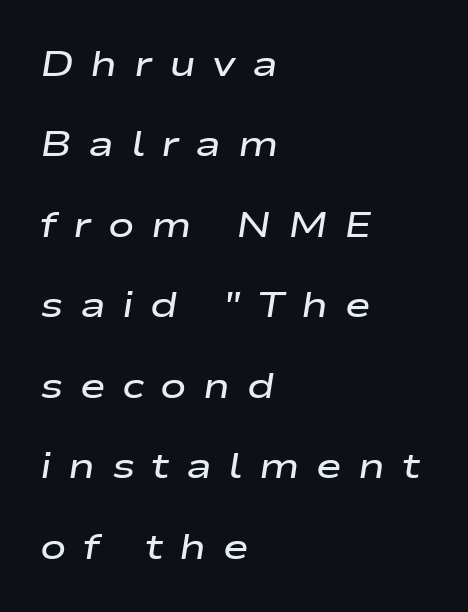
Note the varied advance widths — an 'i' is clearly narrower than an 'm'. Each line starts at the same left margin while the right side varies. The text carries the slant typical of an italic or oblique font. The glyphs are unaccompanied by any horizontal stroke below them. Notice the strokes are somewhat thickened but not fully heavy: this is a semibold. Does the leading feel generous? Absolutely, it's lavish.
